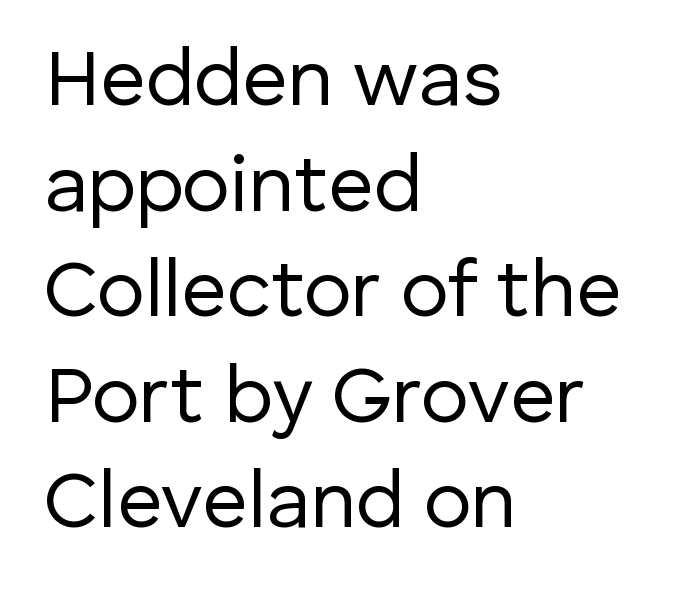
{"serif": "no", "italic": "no", "bold": "no", "weight": "regular", "width": "normal", "stroke_contrast": "low", "x_height": "medium", "monospaced": "no", "underline": "no", "align": "left", "line_spacing": "normal", "line_spacing_ratio": 1.32, "letter_spacing": "normal", "letter_spacing_em": 0.0, "glyph_px": 80}
